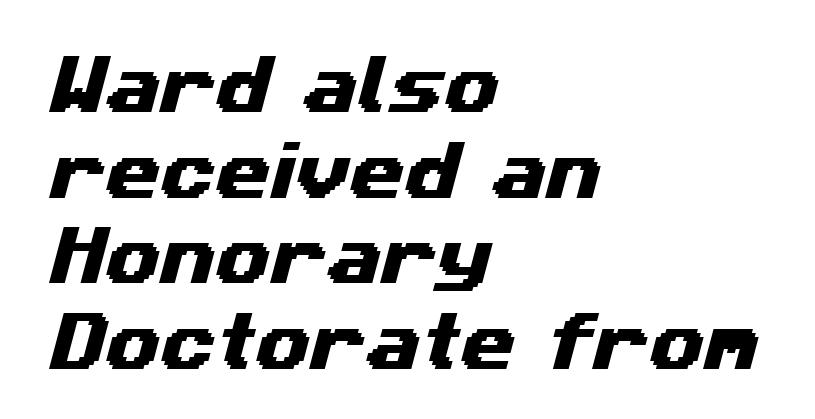
The foot of each line stays bare and open. Leftover space on each line is placed entirely after the last word. This sample uses plain, unmodified letter spacing. This sample has the flowing, uneven cadence of proportional lettering. Does the type have serifs? No, each stem ends abruptly.
